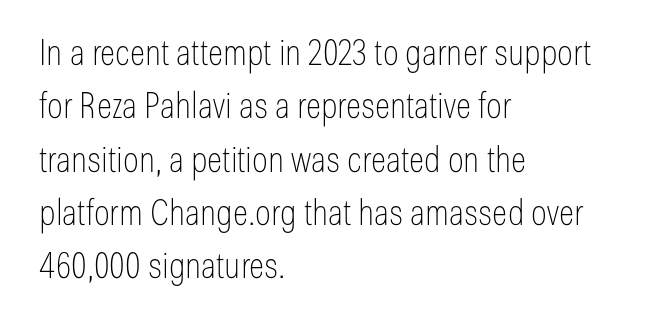
The image shows 36 px thin, condensed sans-serif type, upright; set left-aligned, normal line spacing (1.48x), normal letter spacing, not underlined; low stroke contrast and a medium x-height.
